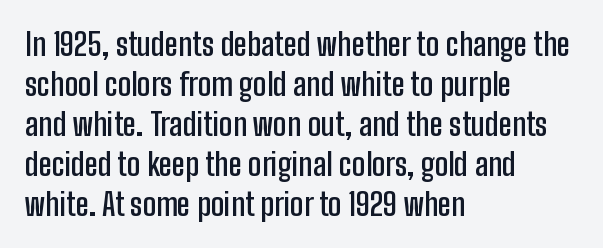
{"serif": "no", "italic": "no", "bold": "semi", "weight": "semibold", "width": "condensed", "stroke_contrast": "low", "x_height": "medium", "monospaced": "no", "underline": "no", "align": "left", "line_spacing": "normal", "line_spacing_ratio": 1.29, "letter_spacing": "normal", "letter_spacing_em": 0.0, "glyph_px": 31}
